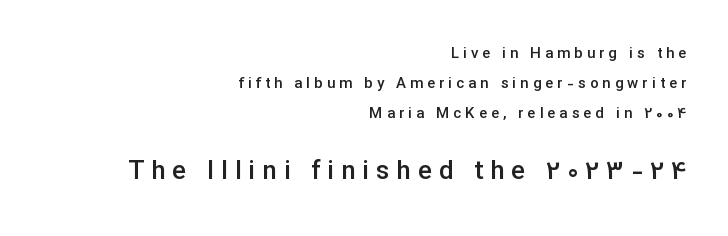
Q: Is the text bold? A: Semi-bold.
Q: Is the text italic (slanted)? A: No, it is upright.
Q: Is the text underlined? A: No.
Q: How is the paragraph aligned? A: Right-aligned.
Q: Is the spacing between letters normal or unusually wide? A: Unusually wide.
Q: Is the spacing between lines tight, normal or loose? A: Loose.
Q: Which block of text is set in a larger size, the first (top) or the second (bottom)? A: The second (bottom) one.
